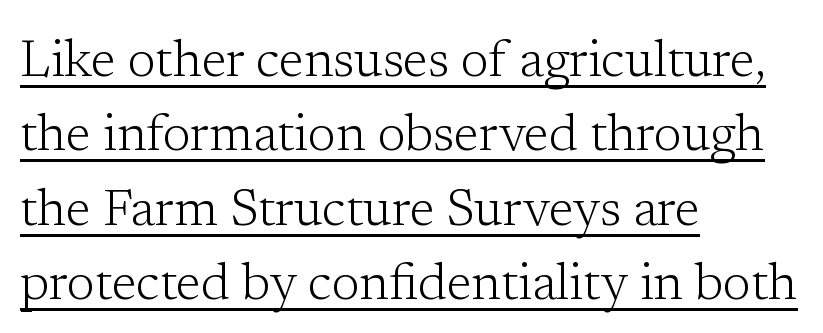
The strokes are not fattened; the text isn't bold. Nope, not italic — everything's standing straight. A typesetter would call this proportional, since set widths differ per character. Compared with typical paragraphs, the rows here are spaced about the same. Underlined type. There is no visible air inserted between adjacent glyphs.
